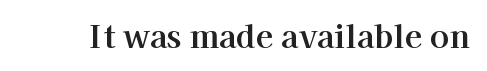
Examine the stroke ends and you'll spot serifs. Character widths vary here, with narrow letters taking less room than wide ones. The letters sit at their default tracking, neither squeezed nor spread. Posture: vertical. Letters rest on an invisible, unmarked baseline.
